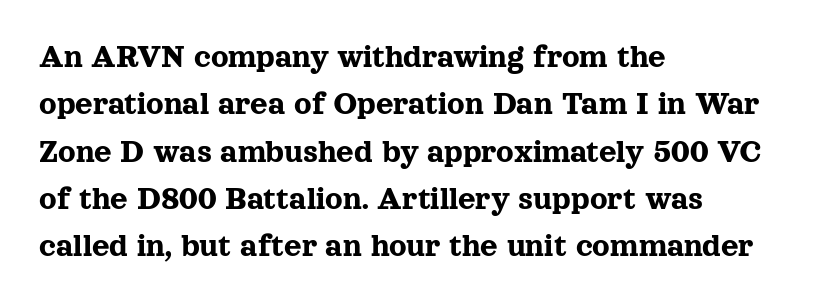
{"serif": "yes", "italic": "no", "width": "normal", "x_height": "medium", "monospaced": "no", "underline": "no", "align": "left", "line_spacing": "normal", "line_spacing_ratio": 1.39, "letter_spacing": "normal", "letter_spacing_em": 0.0, "glyph_px": 34}
